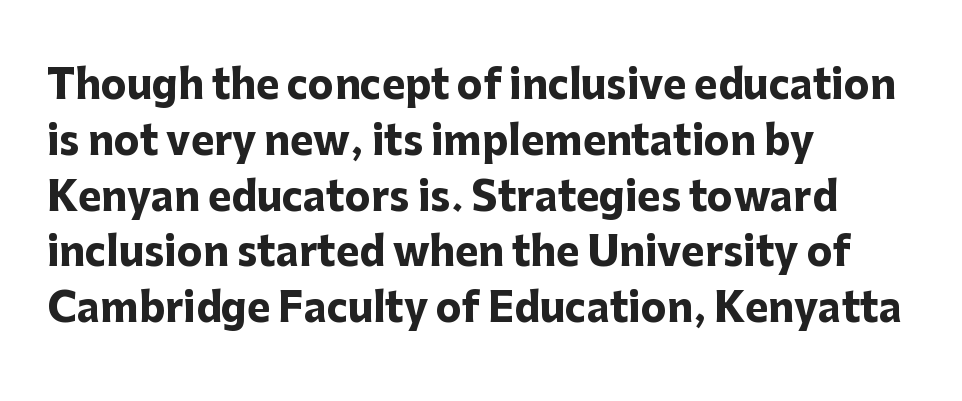
Strokes here are thick enough to call this a true bold. The baseline area is clear. You can tell from the bare stems that sans-serif type was used. The face used here is proportionally spaced, like ordinary book or web type. You could call the tracking neutral — neither tight nor loose. Is there much room between lines? A standard amount, neither cramped nor airy.
